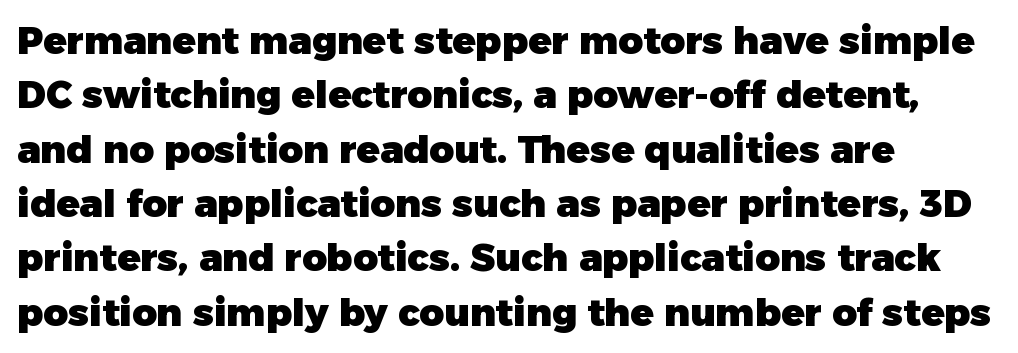
{"serif": "no", "italic": "no", "bold": "yes", "weight": "heavy", "width": "normal", "stroke_contrast": "low", "x_height": "medium", "monospaced": "no", "underline": "no", "align": "left", "line_spacing": "normal", "line_spacing_ratio": 1.43, "letter_spacing": "normal", "letter_spacing_em": 0.0, "glyph_px": 38}
